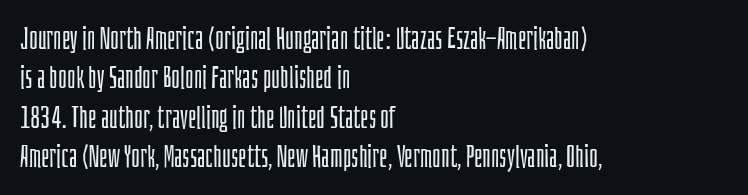
Think standard paragraph weight, or any step lighter than that. Decoration check: the copy has no underline. Does the leading feel generous? No, just average. These lines keep a tight, regular rhythm from letter to letter.
